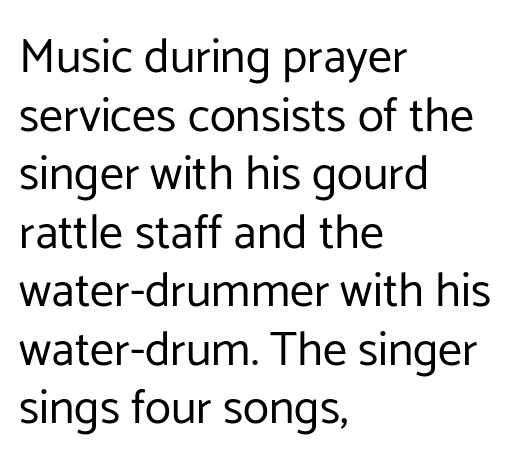
{"serif": "no", "italic": "no", "bold": "no", "weight": "regular", "width": "normal", "stroke_contrast": "low", "x_height": "medium", "monospaced": "no", "underline": "no", "align": "left", "line_spacing_ratio": 1.22, "letter_spacing": "normal", "letter_spacing_em": 0.0, "glyph_px": 48}
